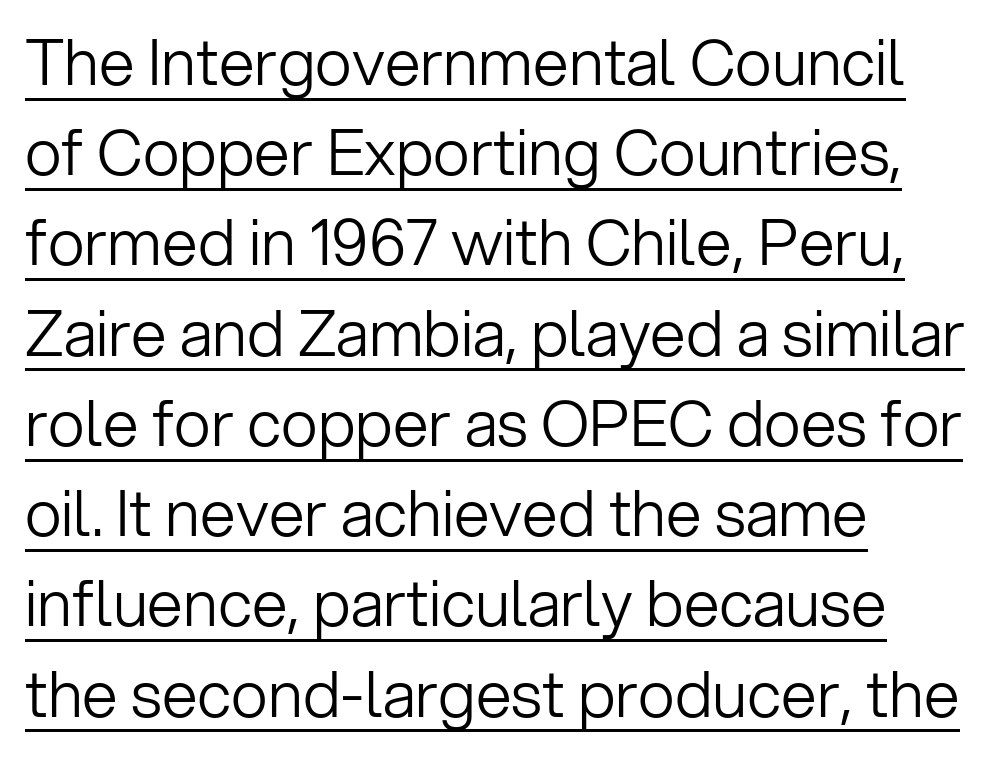
Are there feet on the stems? There aren't — it's a sans. Unbolded letterforms with no extra heft. No italicization has been applied; the sample stays upright. A typesetter would call this leading conventional body-copy spacing. You could call the tracking neutral — neither tight nor loose.
